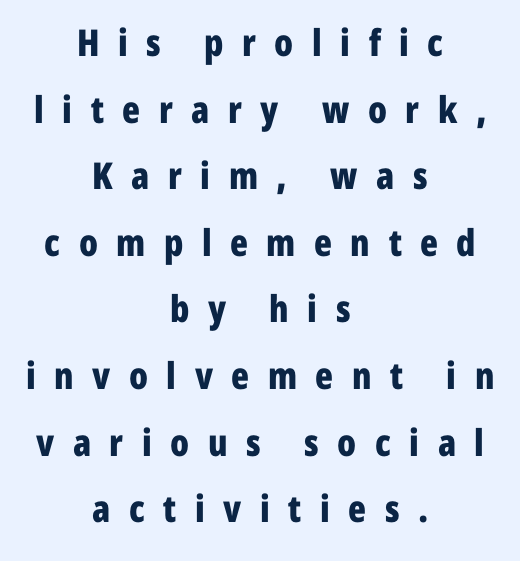
The image shows 37 px bold, condensed sans-serif type, upright; set centered, line spacing 1.8x, unusually wide letter spacing (+0.5 em), not underlined; low stroke contrast and a medium x-height.
